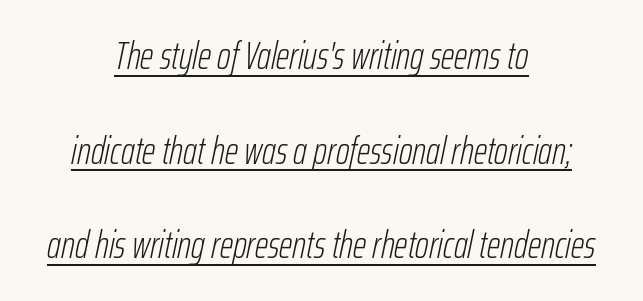
Leading is clearly above the norm, producing a sparse column. A baseline rule has been typeset under these characters. The whitespace from short lines is split evenly between both sides. The whole block is typeset with a tilt. These lines are rendered in a variable-pitch font. Weight: not bold — regular or lighter.
